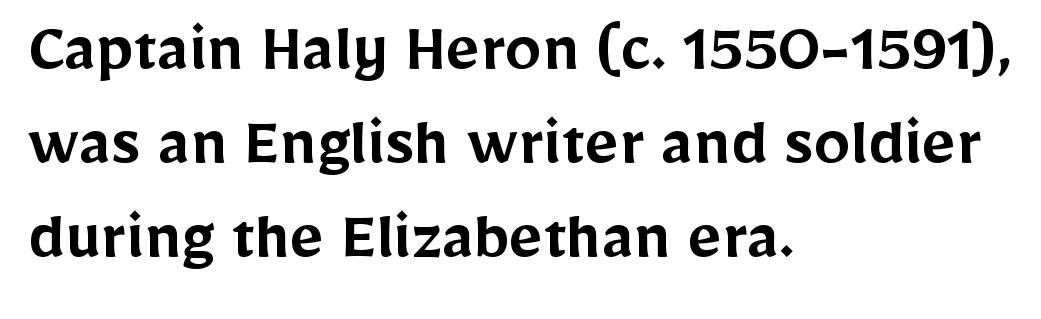
The image shows 73 px semibold sans-serif type, upright; set left-aligned, normal line spacing (1.29x), normal letter spacing, not underlined; low stroke contrast and a medium x-height.
